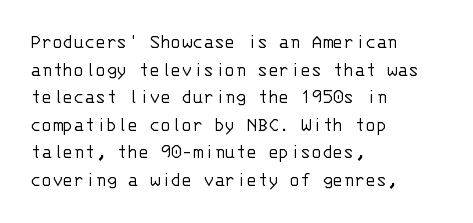
The image shows 20 px text type, upright; set left-aligned, normal line spacing (1.38x), normal letter spacing, not underlined.
